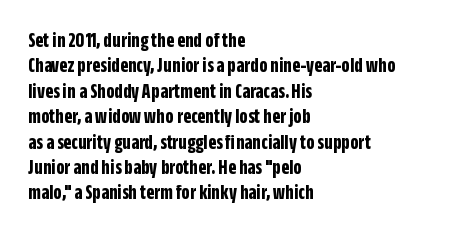
{"italic": "no", "bold": "yes", "underline": "no", "align": "left", "line_spacing_ratio": 1.21, "letter_spacing": "normal", "letter_spacing_em": 0.0, "glyph_px": 21}
